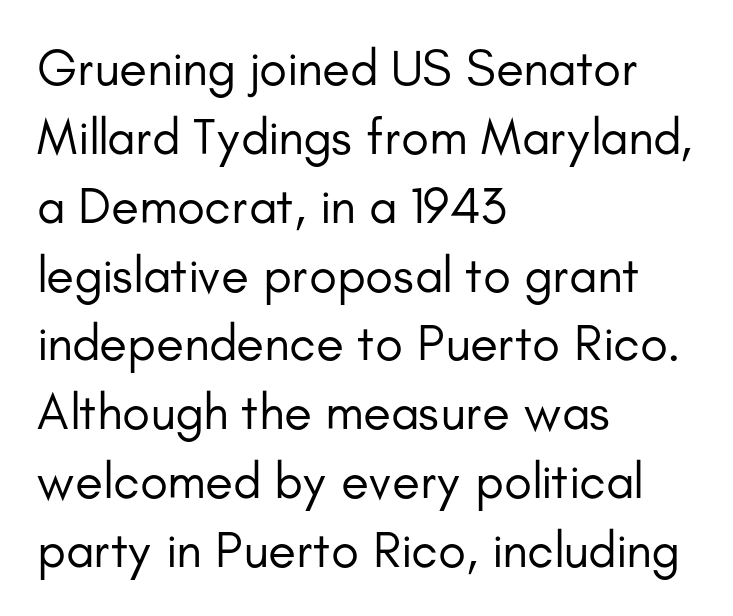
{"serif": "no", "italic": "no", "bold": "no", "weight": "regular", "width": "normal", "stroke_contrast": "low", "x_height": "small", "monospaced": "no", "underline": "no", "align": "left", "line_spacing": "normal", "line_spacing_ratio": 1.35, "letter_spacing": "normal", "letter_spacing_em": 0.0, "glyph_px": 51}
